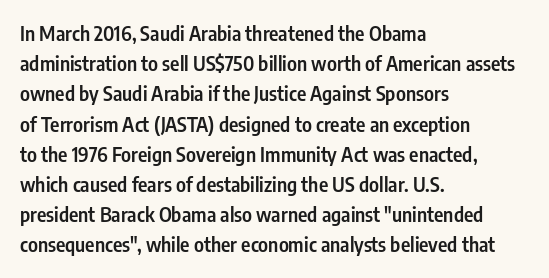
Q: Is the text bold? A: Semi-bold.
Q: Is the text italic (slanted)? A: No, it is upright.
Q: Is the text underlined? A: No.
Q: How is the paragraph aligned? A: Left-aligned.
Q: Is the spacing between letters normal or unusually wide? A: Normal.
Q: Is the spacing between lines tight, normal or loose? A: Normal.
